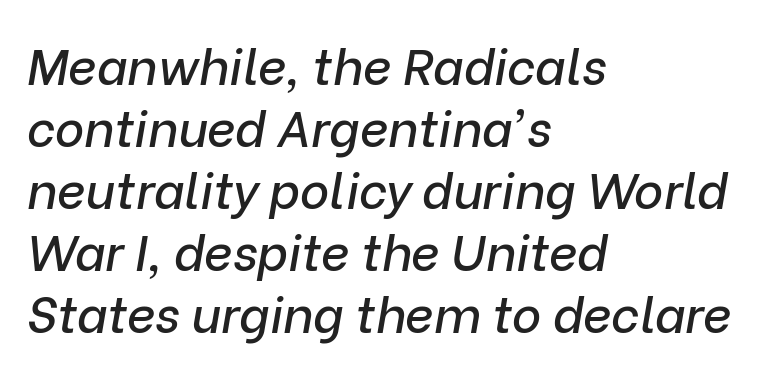
If you drew a ruler down the left edge, every line would touch it. Each word holds together tightly as a unit, with standard inter-letter gaps. Looking at the ascenders, they clearly lean. Bare-footed words on every line. Spacing verdict: proportional, widths tailored to each character.
